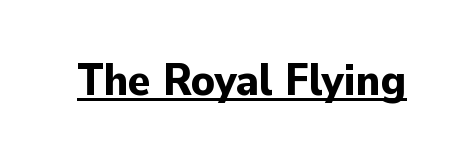
{"serif": "no", "italic": "no", "bold": "yes", "weight": "bold", "width": "normal", "stroke_contrast": "low", "x_height": "small", "monospaced": "no", "underline": "yes", "letter_spacing": "normal", "letter_spacing_em": 0.0, "glyph_px": 46}
